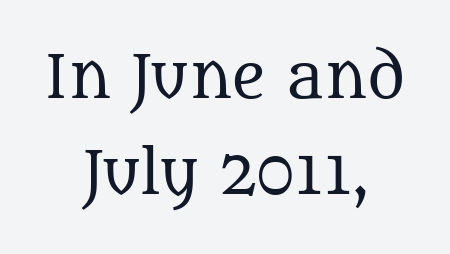
{"serif": "yes", "italic": "no", "bold": "no", "weight": "regular", "width": "normal", "stroke_contrast": "medium", "x_height": "large", "monospaced": "no", "underline": "no", "align": "center", "line_spacing": "normal", "line_spacing_ratio": 1.66, "letter_spacing": "normal", "letter_spacing_em": 0.0, "glyph_px": 58}
